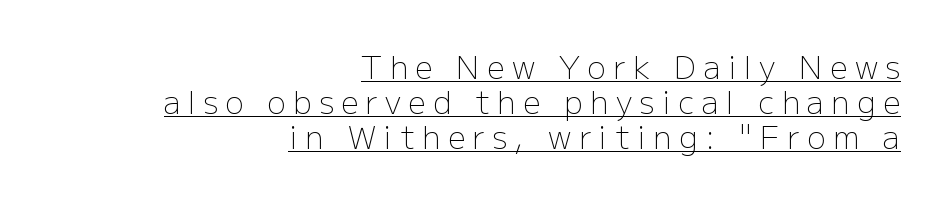
The image shows 31 px light sans-serif type, upright; set right-aligned, tight line spacing (1.13x), unusually wide letter spacing (+0.24 em), underlined; low stroke contrast and a medium x-height.
